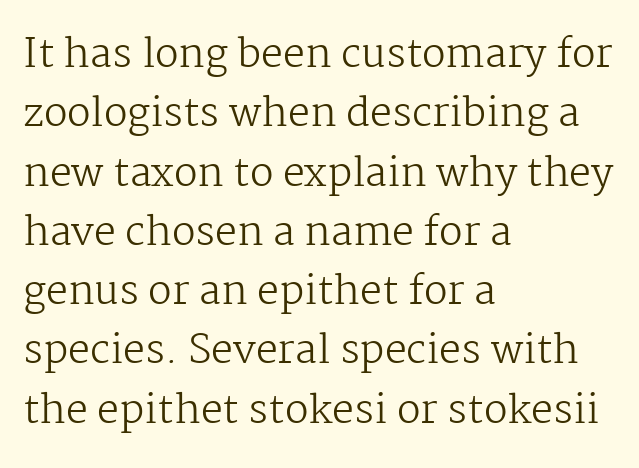
Glance below the letters and you will spot only blank space. Nobody touched the tracking dial on this one. Which margin do the lines hug? The left one — the right edge is uneven. The letters stand upright; this is a roman face.
